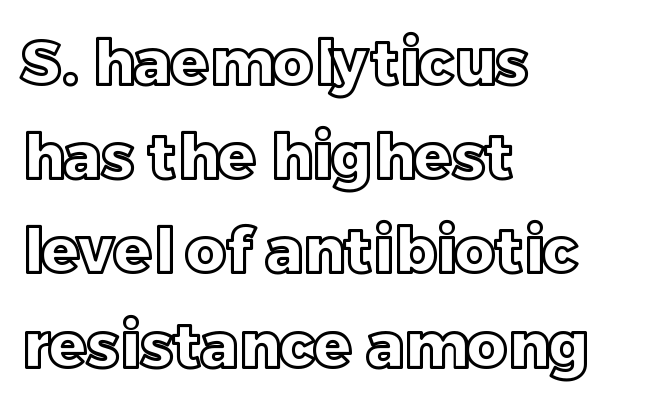
Short and long lines alike share a common starting point at left. What stands out about the letter spacing? Nothing — it is the standard amount. The axis of the letterforms is exactly vertical. Varying glyph widths throughout — classic text-font behaviour.
